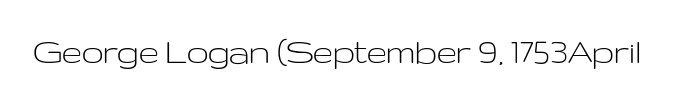
Q: Is the text bold? A: No.
Q: Is the text italic (slanted)? A: No, it is upright.
Q: Is the typeface a serif or a sans-serif typeface? A: Sans-serif.
Q: Is the text underlined? A: No.
Q: Is the spacing between letters normal or unusually wide? A: Normal.
Q: Width (condensed, normal, or wide)? A: Wide.
Q: Stroke contrast? A: Low.
Q: x-height? A: Medium.
Q: Monospaced? A: No.
